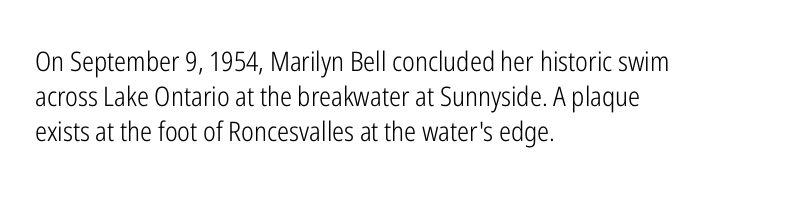
{"italic": "no", "bold": "no", "underline": "no", "align": "left", "line_spacing": "normal", "line_spacing_ratio": 1.29, "letter_spacing": "normal", "letter_spacing_em": 0.0, "glyph_px": 27}
